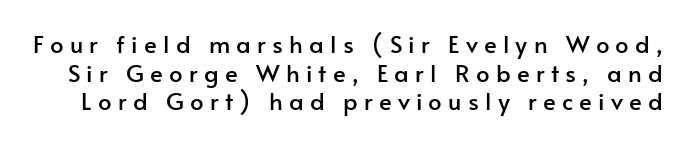
{"italic": "no", "underline": "no", "line_spacing_ratio": 1.19, "letter_spacing": "wide", "letter_spacing_em": 0.26, "glyph_px": 24}
